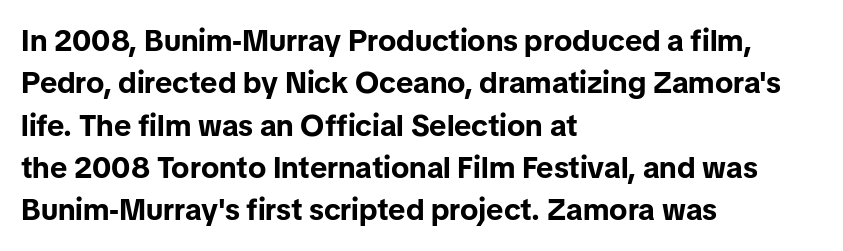
The image shows 30 px bold sans-serif type, upright; set left-aligned, normal line spacing (1.41x), normal letter spacing, not underlined; low stroke contrast and a medium x-height.
